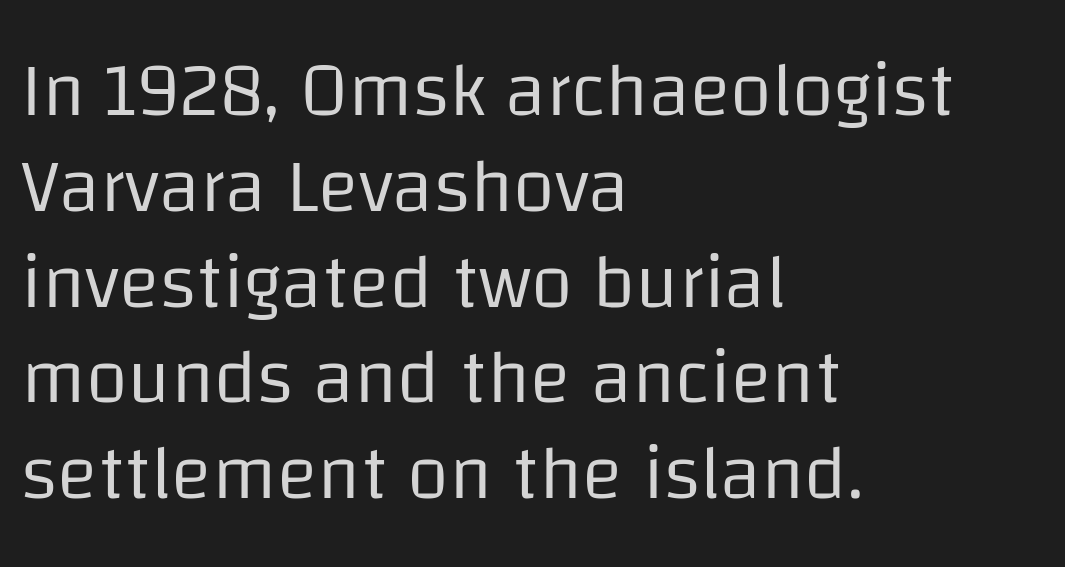
{"serif": "no", "italic": "no", "bold": "no", "weight": "regular", "width": "normal", "stroke_contrast": "low", "x_height": "large", "monospaced": "no", "underline": "no", "align": "left", "line_spacing": "normal", "line_spacing_ratio": 1.26, "letter_spacing": "normal", "letter_spacing_em": 0.0, "glyph_px": 76}
